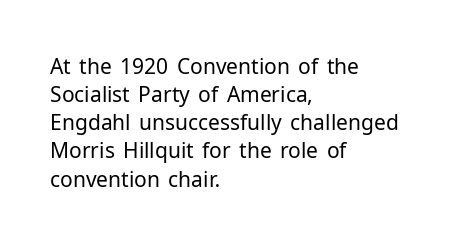
The image shows 21 px text type, upright; set left-aligned, normal line spacing (1.34x), normal letter spacing, not underlined.
